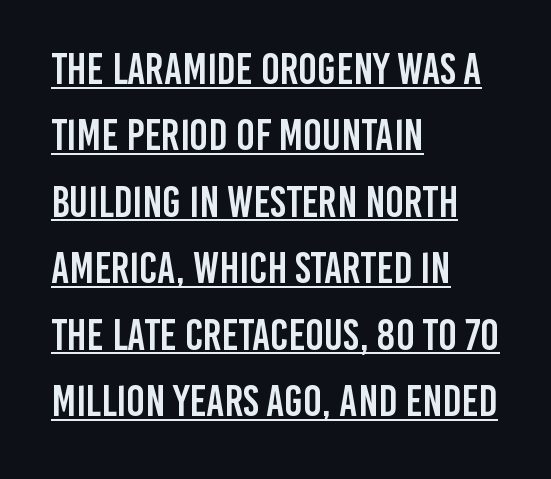
{"serif": "no", "italic": "no", "width": "condensed", "stroke_contrast": "low", "x_height": "large", "monospaced": "no", "underline": "yes", "align": "left", "line_spacing": "normal", "line_spacing_ratio": 1.51, "letter_spacing": "normal", "letter_spacing_em": 0.0, "glyph_px": 44}
